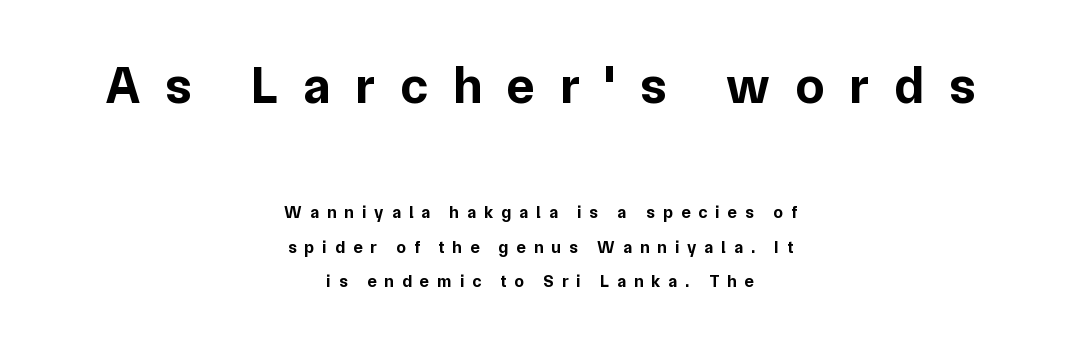
{"serif": "no", "italic": "no", "bold": "yes", "weight": "bold", "width": "normal", "stroke_contrast": "low", "x_height": "medium", "monospaced": "no", "underline": "no", "align": "center", "line_spacing": "loose", "line_spacing_ratio": 2.03, "letter_spacing": "wide", "letter_spacing_em": 0.48, "larger_block": "first", "size_ratio": 3.06, "glyph_px": 52}
